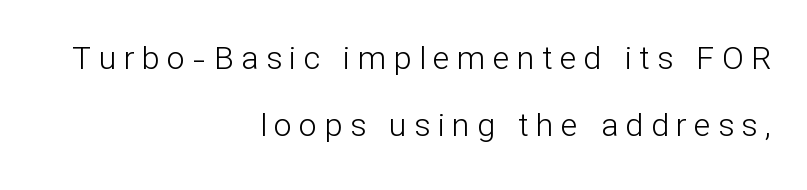
Rule under the text: the space is simply empty. These glyphs show unthickened strokes, regular width or finer. Loose tracking; the words dissolve into strings of separated letters. Here the designer chose a conventional face with non-uniform glyph widths. Line ends are locked; line starts wander.
